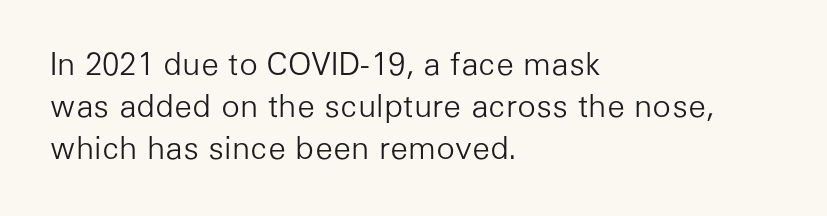
Is there any slant? The stems are plumb. The rendering uses a moderate line-height, typical for paragraphs. The rendering shows plain stroke endings on the letterforms — a sans-serif design. A clean baseline with only descenders dipping below it.
